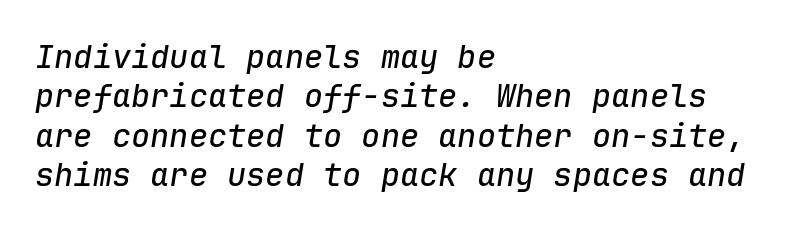
{"italic": "yes", "lean": "right", "slant_degrees": 9, "width": "normal", "stroke_contrast": "low", "x_height": "medium", "monospaced": "yes", "underline": "no", "align": "left", "line_spacing_ratio": 1.23, "letter_spacing": "normal", "letter_spacing_em": 0.0, "glyph_px": 32}
